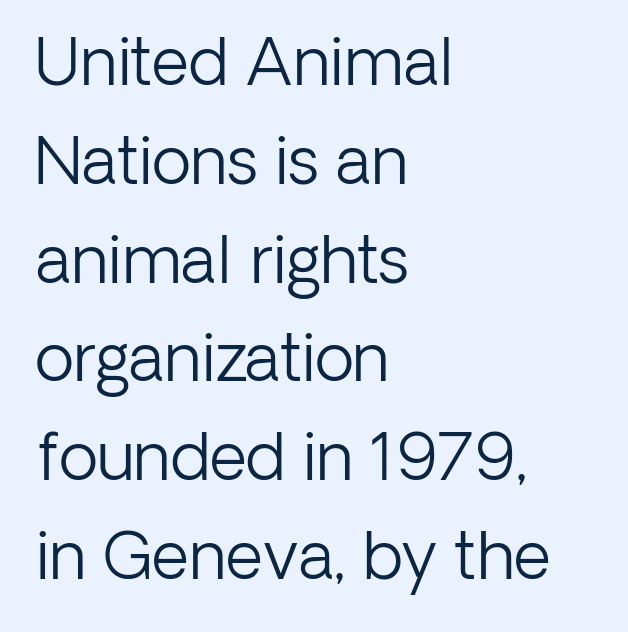
{"serif": "no", "italic": "no", "bold": "no", "weight": "light", "width": "normal", "stroke_contrast": "low", "x_height": "medium", "monospaced": "no", "underline": "no", "align": "left", "line_spacing": "normal", "line_spacing_ratio": 1.52, "letter_spacing": "normal", "letter_spacing_em": 0.0, "glyph_px": 65}
